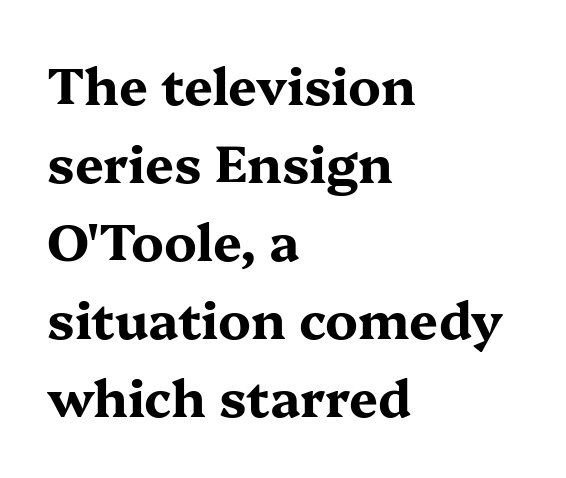
Q: Is the text bold? A: Yes.
Q: Is the text italic (slanted)? A: No, it is upright.
Q: Is the typeface a serif or a sans-serif typeface? A: Serif.
Q: Is the text underlined? A: No.
Q: How is the paragraph aligned? A: Left-aligned.
Q: Is the spacing between letters normal or unusually wide? A: Normal.
Q: Is the spacing between lines tight, normal or loose? A: Normal.
Q: Width (condensed, normal, or wide)? A: Wide.
Q: Stroke contrast? A: Medium.
Q: x-height? A: Medium.
Q: Monospaced? A: No.
